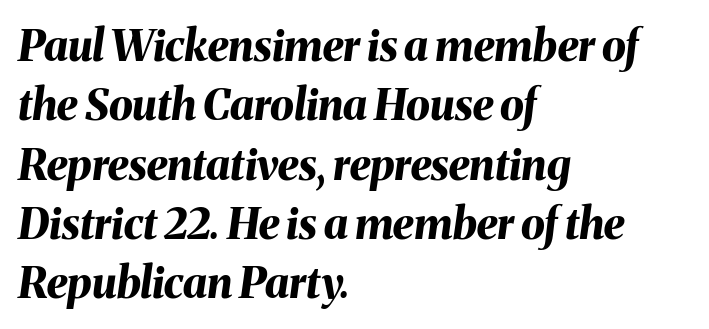
{"italic": "yes", "lean": "right", "slant_degrees": 8, "bold": "yes", "weight": "bold", "width": "normal", "stroke_contrast": "medium", "x_height": "medium", "monospaced": "no", "underline": "no", "align": "left", "line_spacing": "normal", "line_spacing_ratio": 1.38, "letter_spacing": "normal", "letter_spacing_em": 0.0, "glyph_px": 43}
